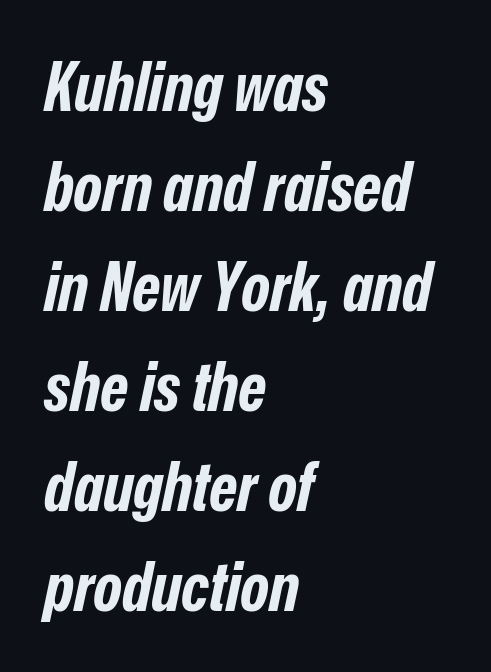
{"italic": "yes", "lean": "right", "slant_degrees": 12, "bold": "yes", "weight": "bold", "width": "condensed", "stroke_contrast": "low", "x_height": "medium", "monospaced": "no", "underline": "no", "align": "left", "line_spacing": "normal", "line_spacing_ratio": 1.47, "letter_spacing": "normal", "letter_spacing_em": 0.0, "glyph_px": 68}
